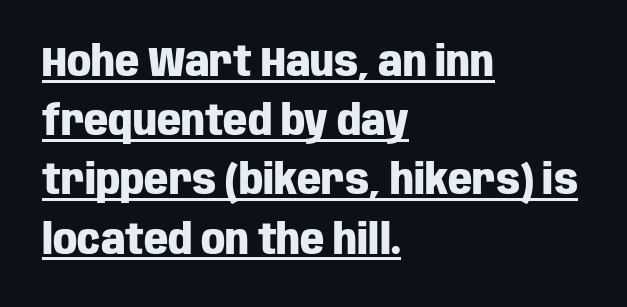
Q: Is the text bold? A: Yes.
Q: Is the text italic (slanted)? A: No, it is upright.
Q: Is the typeface a serif or a sans-serif typeface? A: Sans-serif.
Q: Is the text underlined? A: Yes.
Q: How is the paragraph aligned? A: Left-aligned.
Q: Is the spacing between letters normal or unusually wide? A: Normal.
Q: Is the spacing between lines tight, normal or loose? A: Normal.
Q: Width (condensed, normal, or wide)? A: Condensed.
Q: Stroke contrast? A: Low.
Q: x-height? A: Large.
Q: Monospaced? A: No.
